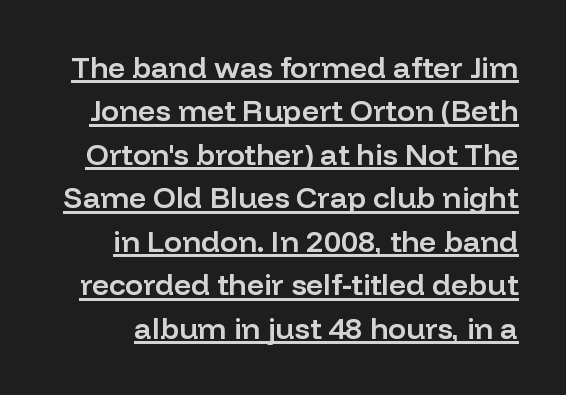
{"serif": "no", "italic": "no", "bold": "semi", "weight": "semibold", "width": "normal", "stroke_contrast": "low", "x_height": "medium", "monospaced": "no", "underline": "yes", "line_spacing": "normal", "line_spacing_ratio": 1.45, "letter_spacing": "normal", "letter_spacing_em": 0.0, "glyph_px": 30}
